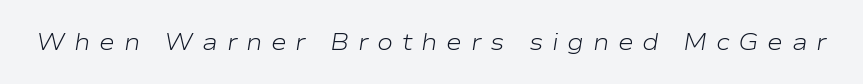
{"italic": "yes", "lean": "right", "slant_degrees": 9, "bold": "no", "underline": "no", "letter_spacing": "wide", "letter_spacing_em": 0.36, "glyph_px": 24}
